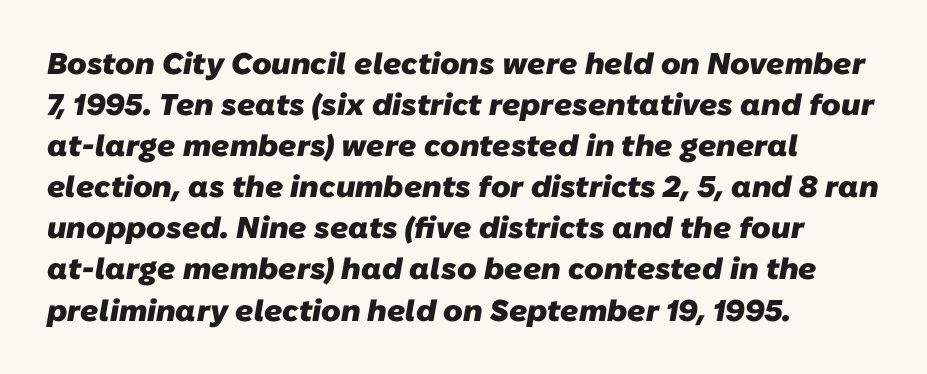
The image shows 30 px heavy sans-serif type; set left-aligned, normal line spacing (1.37x), normal letter spacing, not underlined; low stroke contrast and a medium x-height.
